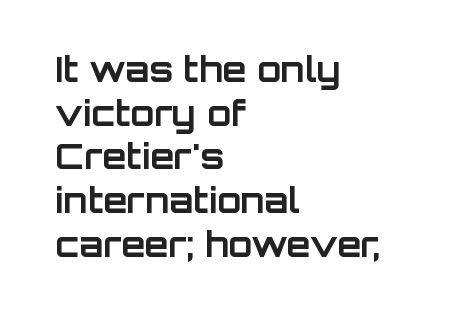
{"serif": "no", "italic": "no", "bold": "yes", "weight": "bold", "width": "normal", "stroke_contrast": "low", "x_height": "large", "monospaced": "no", "underline": "no", "align": "left", "line_spacing": "normal", "line_spacing_ratio": 1.25, "letter_spacing": "normal", "letter_spacing_em": 0.0, "glyph_px": 35}
